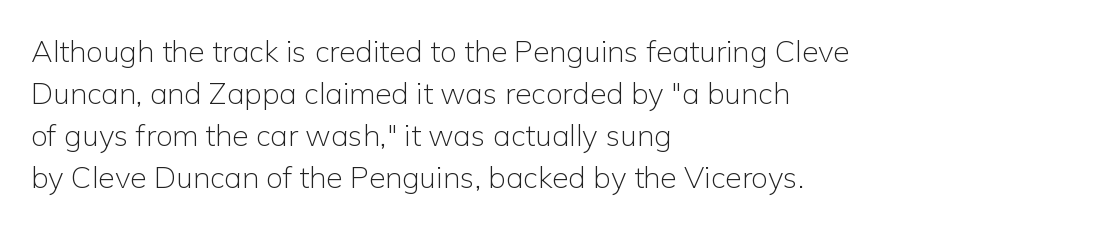
The image shows 30 px light sans-serif type, upright; set left-aligned, normal line spacing (1.4x), normal letter spacing, not underlined; low stroke contrast and a medium x-height.
